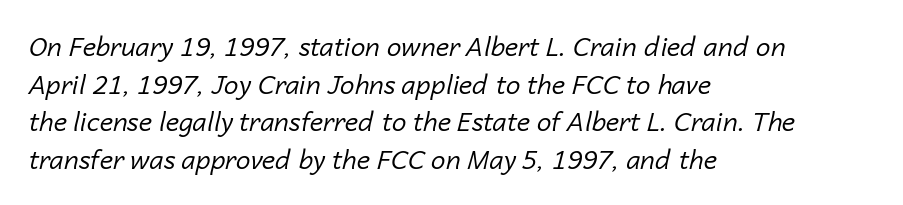
This sample is left-justified, so line endings fall wherever the words run out. Stroke mass is kept to a normal reading level or below. Italic? Definitely — the glyphs are oblique. Evenly set lines give the paragraph a standard silhouette.
